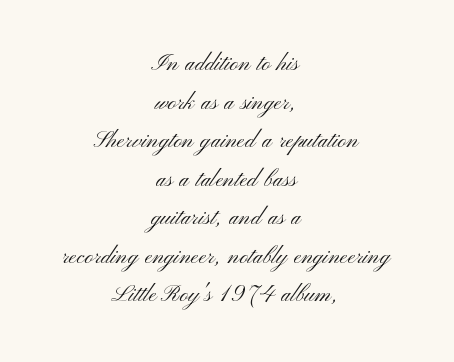
Is the stroke heavy? The answer is a plain regular-or-lighter. Character widths vary here, with narrow letters taking less room than wide ones. Honestly, the row spacing looks completely unremarkable.
